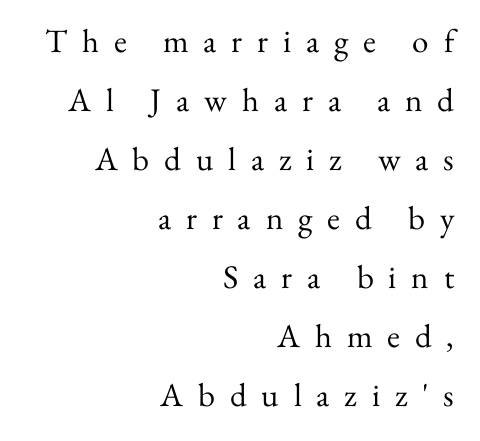
The image shows 33 px regular-weight serif type, upright; set right-aligned, line spacing 1.79x, unusually wide letter spacing (+0.45 em), not underlined; medium stroke contrast and a small x-height.
